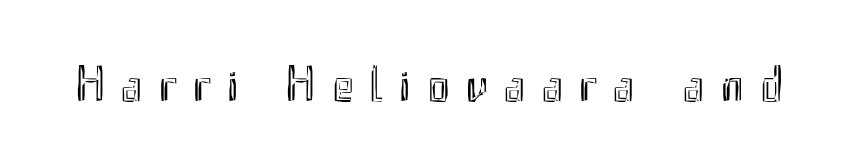
The image shows 51 px condensed type, upright; set unusually wide letter spacing (+0.32 em), not underlined; a small x-height.
